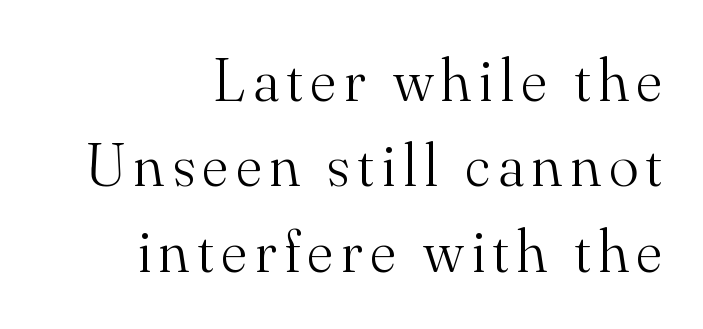
Q: Is the text bold? A: No.
Q: Is the text italic (slanted)? A: No, it is upright.
Q: Is the typeface a serif or a sans-serif typeface? A: Serif.
Q: Is the text underlined? A: No.
Q: How is the paragraph aligned? A: Right-aligned.
Q: Is the spacing between lines tight, normal or loose? A: Normal.
Q: Width (condensed, normal, or wide)? A: Normal.
Q: Stroke contrast? A: Medium.
Q: x-height? A: Small.
Q: Monospaced? A: No.
